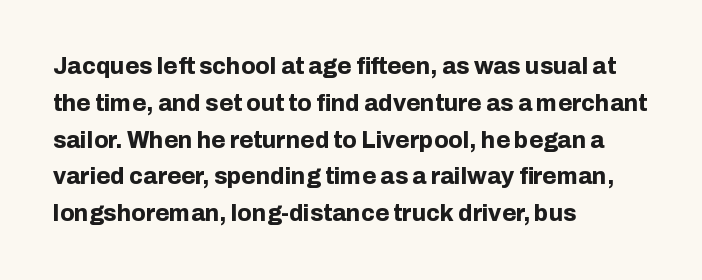
Q: Is the text bold? A: Yes.
Q: Is the text italic (slanted)? A: No, it is upright.
Q: Is the text underlined? A: No.
Q: How is the paragraph aligned? A: Left-aligned.
Q: Is the spacing between letters normal or unusually wide? A: Normal.
Q: Is the spacing between lines tight, normal or loose? A: Normal.
